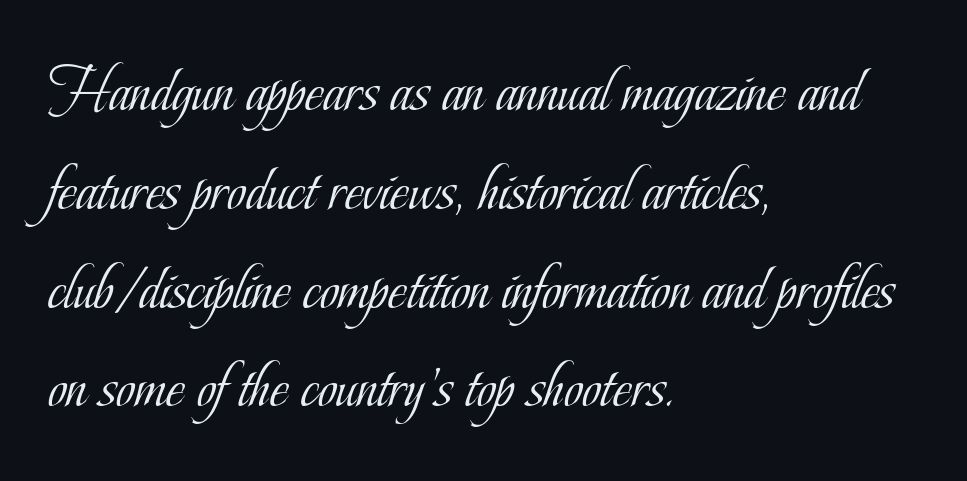
Q: Is the text bold? A: No.
Q: Is the text italic (slanted)? A: Yes.
Q: Is the typeface a serif or a sans-serif typeface? A: Serif.
Q: Is the text underlined? A: No.
Q: How is the paragraph aligned? A: Left-aligned.
Q: Is the spacing between letters normal or unusually wide? A: Normal.
Q: Is the spacing between lines tight, normal or loose? A: Normal.
Q: Width (condensed, normal, or wide)? A: Condensed.
Q: Stroke contrast? A: Low.
Q: x-height? A: Small.
Q: Monospaced? A: No.
